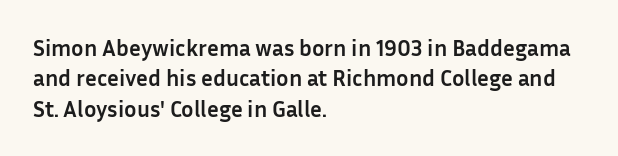
The image shows 23 px bold type, upright; set left-aligned, normal line spacing (1.32x), normal letter spacing, not underlined.
